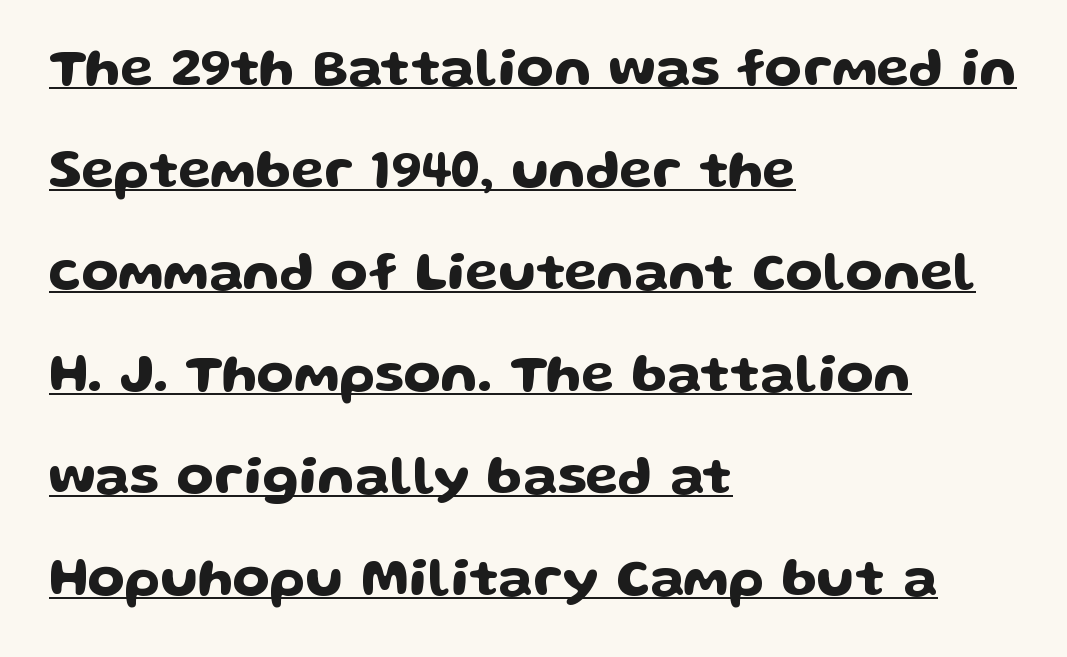
The image shows 54 px wide sans-serif type, upright; set left-aligned, line spacing 1.89x, normal letter spacing, underlined; low stroke contrast and a medium x-height.
